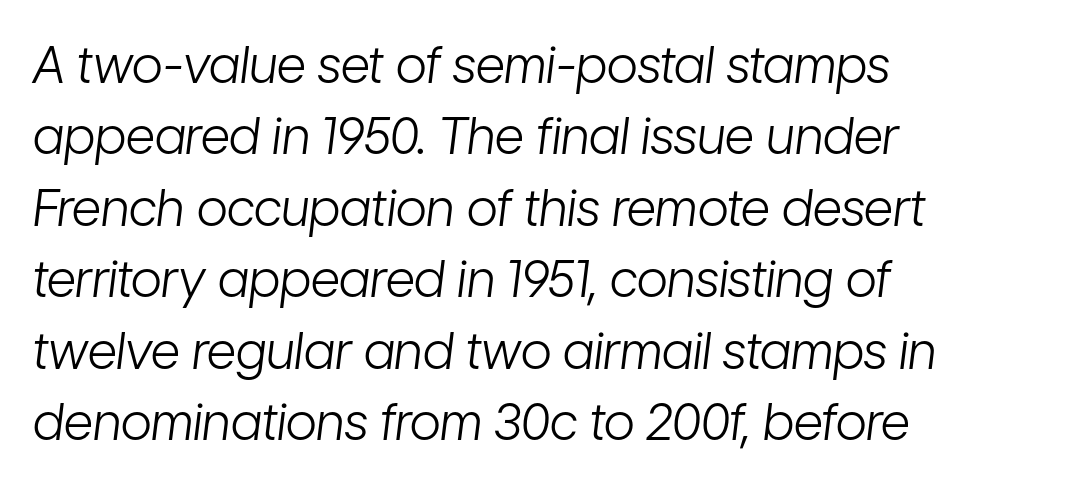
Q: Is the text bold? A: No.
Q: Is the text italic (slanted)? A: Yes, it leans right by about 7 degrees.
Q: Is the text underlined? A: No.
Q: How is the paragraph aligned? A: Left-aligned.
Q: Is the spacing between letters normal or unusually wide? A: Normal.
Q: Is the spacing between lines tight, normal or loose? A: Normal.
Q: Width (condensed, normal, or wide)? A: Condensed.
Q: Stroke contrast? A: Low.
Q: x-height? A: Medium.
Q: Monospaced? A: No.
